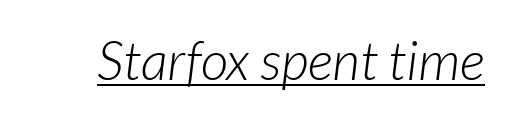
The image shows 54 px light sans-serif type; set normal letter spacing, underlined; low stroke contrast and a medium x-height.
